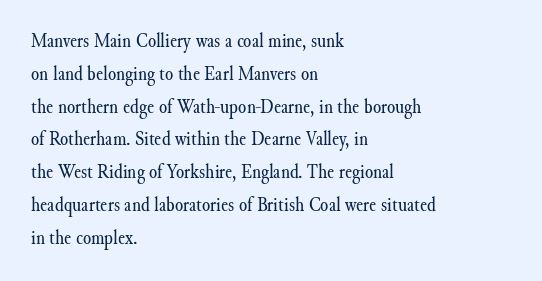
Q: Is the text bold? A: No.
Q: Is the text italic (slanted)? A: No, it is upright.
Q: Is the text underlined? A: No.
Q: How is the paragraph aligned? A: Left-aligned.
Q: Is the spacing between letters normal or unusually wide? A: Normal.
Q: Is the spacing between lines tight, normal or loose? A: Normal.
